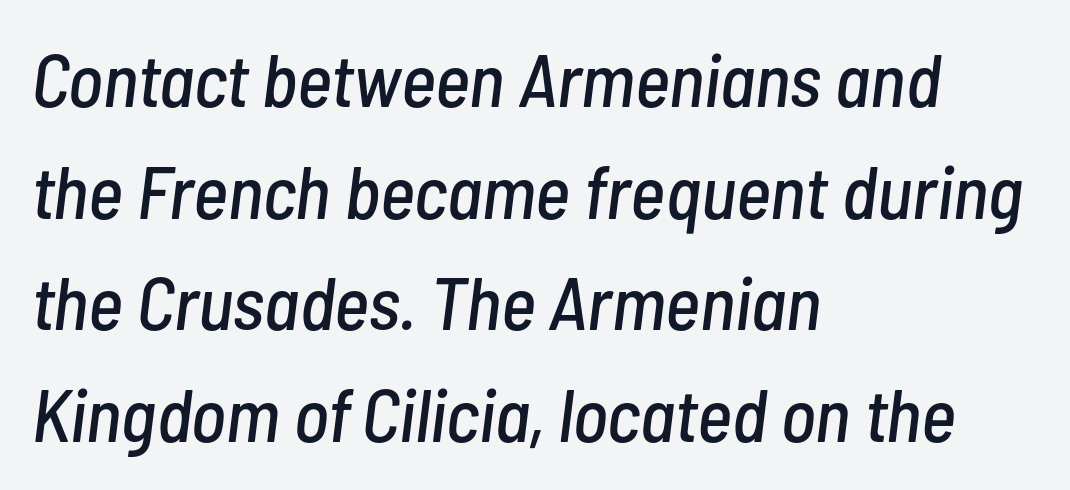
{"italic": "yes", "lean": "right", "slant_degrees": 7, "width": "condensed", "stroke_contrast": "low", "x_height": "medium", "monospaced": "no", "underline": "no", "align": "left", "line_spacing": "normal", "line_spacing_ratio": 1.49, "letter_spacing": "normal", "letter_spacing_em": 0.0, "glyph_px": 75}
